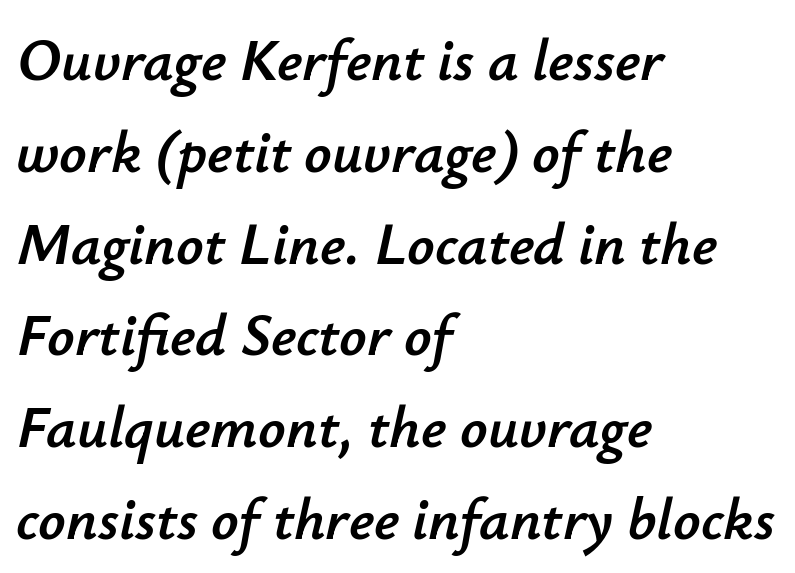
{"italic": "yes", "lean": "right", "slant_degrees": 12, "width": "normal", "stroke_contrast": "low", "x_height": "small", "monospaced": "no", "underline": "no", "align": "left", "line_spacing": "normal", "line_spacing_ratio": 1.53, "letter_spacing": "normal", "letter_spacing_em": 0.0, "glyph_px": 60}
